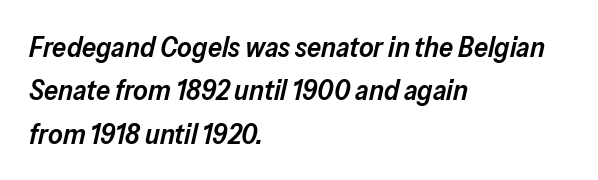
{"italic": "yes", "lean": "right", "slant_degrees": 13, "bold": "semi", "weight": "semibold", "width": "normal", "stroke_contrast": "low", "x_height": "medium", "monospaced": "no", "underline": "no", "align": "left", "line_spacing": "normal", "line_spacing_ratio": 1.55, "letter_spacing": "normal", "letter_spacing_em": 0.0, "glyph_px": 28}
